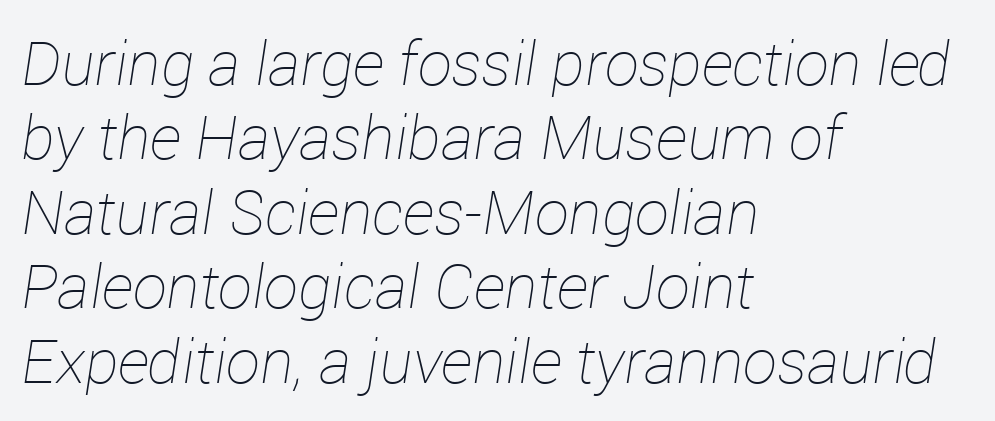
The image shows 61 px thin type, italic (leaning right); set left-aligned, line spacing 1.22x, normal letter spacing, not underlined; low stroke contrast and a medium x-height.
